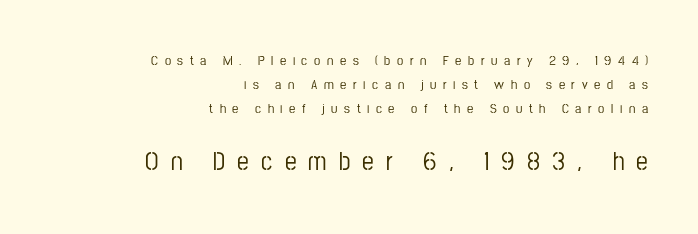
A typesetter would mark this as roman, not italic. The tracking reads as deliberately expanded to a designer's eye. Caption: multi-line text, flush right, ragged left. The emphasis by scale lands on block number two, below. Type without underlining.
